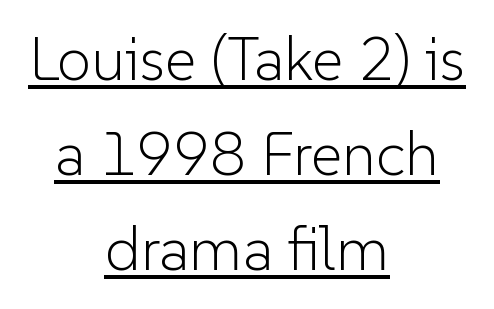
{"serif": "no", "italic": "no", "bold": "no", "weight": "light", "width": "normal", "stroke_contrast": "low", "x_height": "medium", "monospaced": "no", "underline": "yes", "align": "center", "line_spacing": "normal", "line_spacing_ratio": 1.56, "letter_spacing": "normal", "letter_spacing_em": 0.0, "glyph_px": 61}
